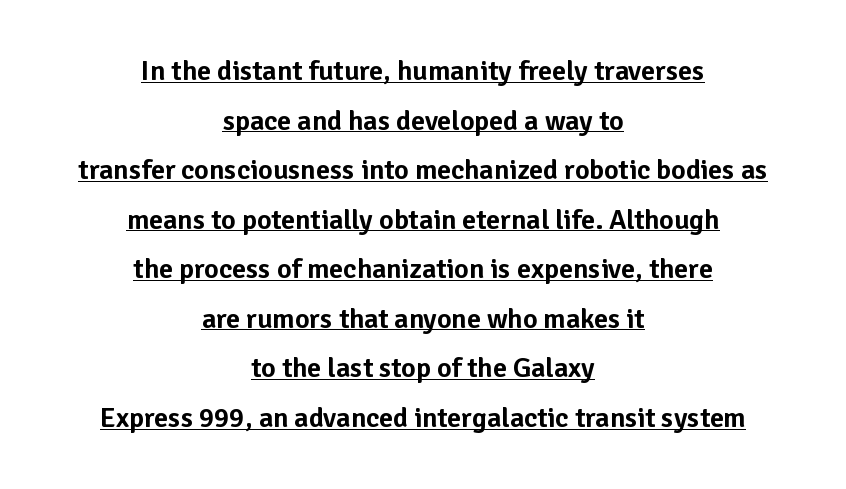
Q: Is the text italic (slanted)? A: No, it is upright.
Q: Is the typeface a serif or a sans-serif typeface? A: Sans-serif.
Q: Is the text underlined? A: Yes.
Q: How is the paragraph aligned? A: Centered.
Q: Is the spacing between letters normal or unusually wide? A: Normal.
Q: Width (condensed, normal, or wide)? A: Normal.
Q: Stroke contrast? A: Low.
Q: x-height? A: Medium.
Q: Monospaced? A: No.
